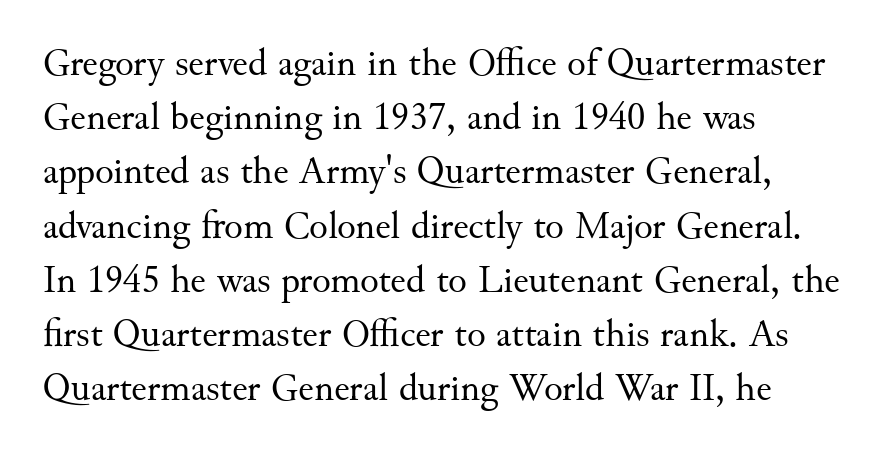
The setting favours the left margin, as ordinary paragraphs usually do. The letters carry serifs — small finishing strokes at the ends of their stems. This rendering leaves character spacing at its baseline value. Italic: no, the glyphs are upright roman.
